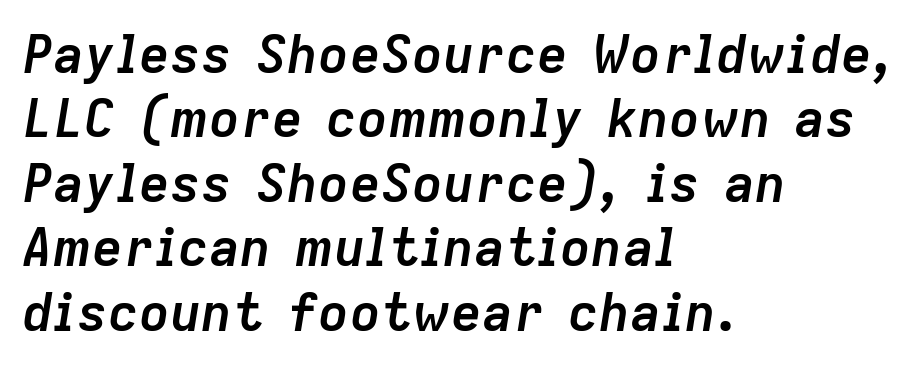
Q: Is the text bold? A: Yes.
Q: Is the text italic (slanted)? A: Yes, it leans right by about 9 degrees.
Q: Is the text underlined? A: No.
Q: How is the paragraph aligned? A: Left-aligned.
Q: Is the spacing between letters normal or unusually wide? A: Normal.
Q: Width (condensed, normal, or wide)? A: Normal.
Q: Stroke contrast? A: Low.
Q: x-height? A: Medium.
Q: Monospaced? A: No.
